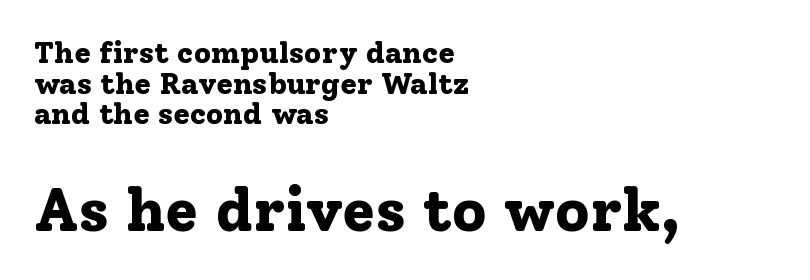
The face used here is seriffed, in the tradition of book romans. How heavy is the stroke? Heavy — this is a bold. The face used here is proportionally spaced, like ordinary book or web type. The rendering anchors every line to the left-hand side. Glyph-to-glyph distance matches everyday printed text. The specimen omits any rule beneath the text block's lines.
